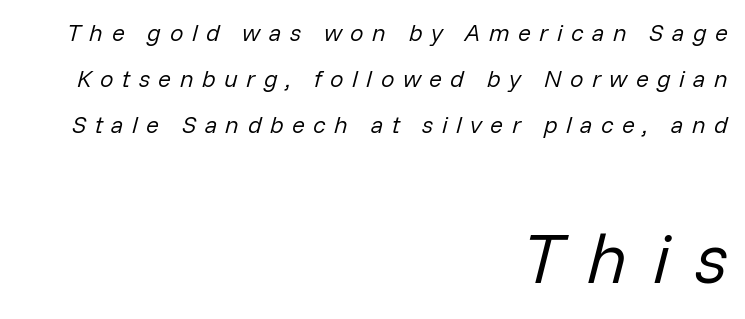
Look at the glyph heights: the lower group is clearly the bigger setting. Letter spacing: wide. The face used here is proportionally spaced, like ordinary book or web type. Just letters on the line, the space beneath them empty.
